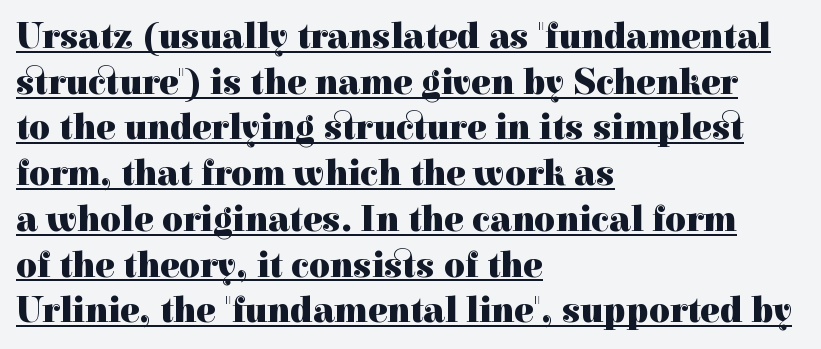
Serif or sans? Serif — the stroke terminals have little feet. Is there much room between lines? A standard amount, neither cramped nor airy. The font is running at its bold setting. Proportional: the letters do not fall into vertical columns.
